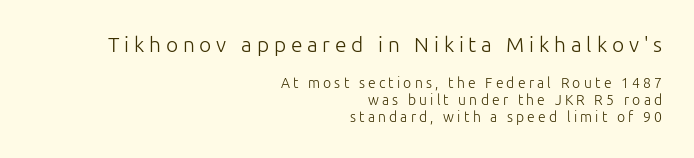
The line texture is sparse and dotted thanks to wide tracking. Designer's note — italics off, roman on. The more generous point size was reserved for the upper chunk. The compositor pushed each line to the right boundary. The zone under the glyphs is completely vacant.
